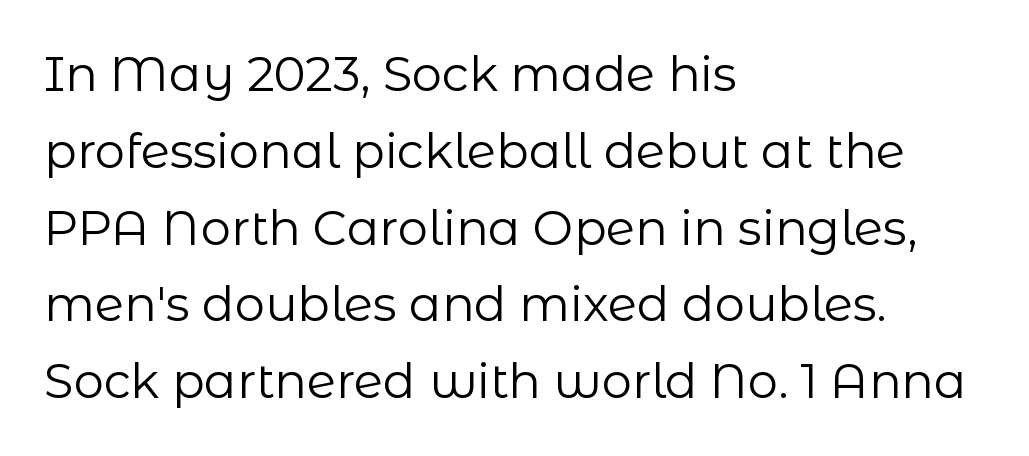
The image shows 48 px regular-weight sans-serif type, upright; set left-aligned, normal line spacing (1.6x), normal letter spacing, not underlined; low stroke contrast and a medium x-height.
